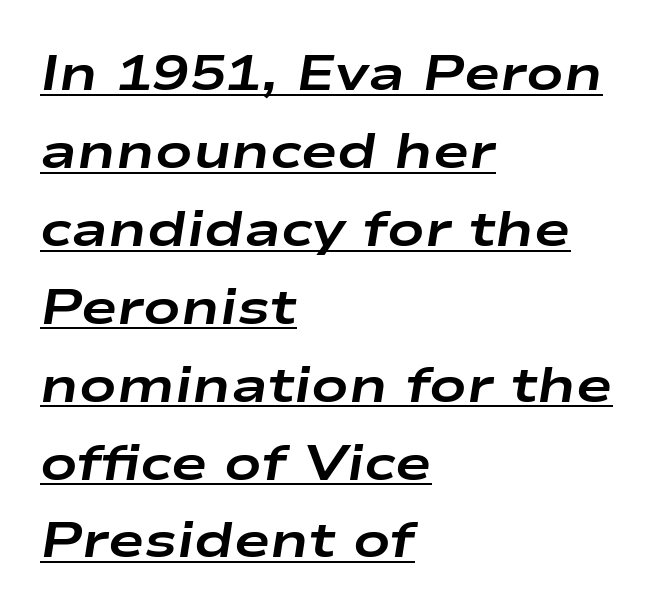
The image shows 49 px bold, wide type, italic (leaning right); set left-aligned, normal line spacing (1.59x), normal letter spacing, underlined; low stroke contrast and a medium x-height.
